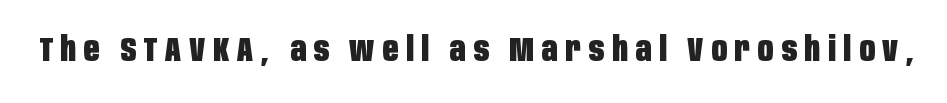
Q: Is the text bold? A: Yes.
Q: Is the text italic (slanted)? A: No, it is upright.
Q: Is the typeface a serif or a sans-serif typeface? A: Sans-serif.
Q: Is the text underlined? A: No.
Q: Is the spacing between letters normal or unusually wide? A: Unusually wide.
Q: Width (condensed, normal, or wide)? A: Condensed.
Q: Stroke contrast? A: Low.
Q: x-height? A: Large.
Q: Monospaced? A: No.
